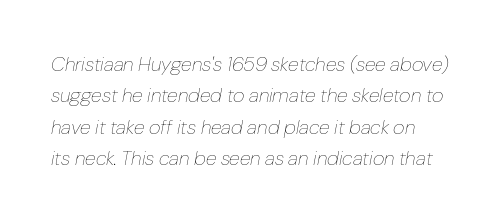
The image shows 20 px text type, italic (leaning right); set normal line spacing (1.57x), normal letter spacing, not underlined.
